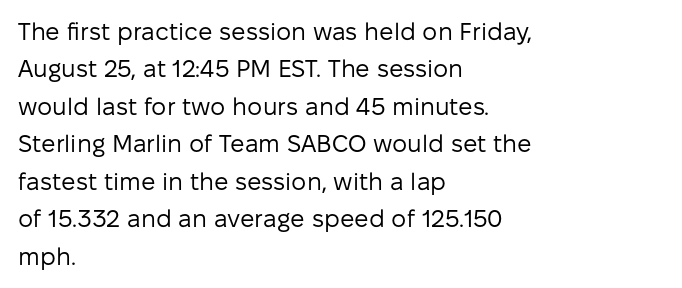
{"italic": "no", "bold": "no", "underline": "no", "align": "left", "line_spacing": "normal", "line_spacing_ratio": 1.56, "letter_spacing": "normal", "letter_spacing_em": 0.0, "glyph_px": 24}
